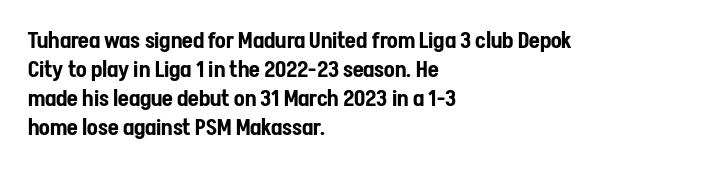
{"italic": "no", "underline": "no", "align": "left", "line_spacing": "normal", "line_spacing_ratio": 1.32, "letter_spacing": "normal", "letter_spacing_em": 0.0, "glyph_px": 22}
